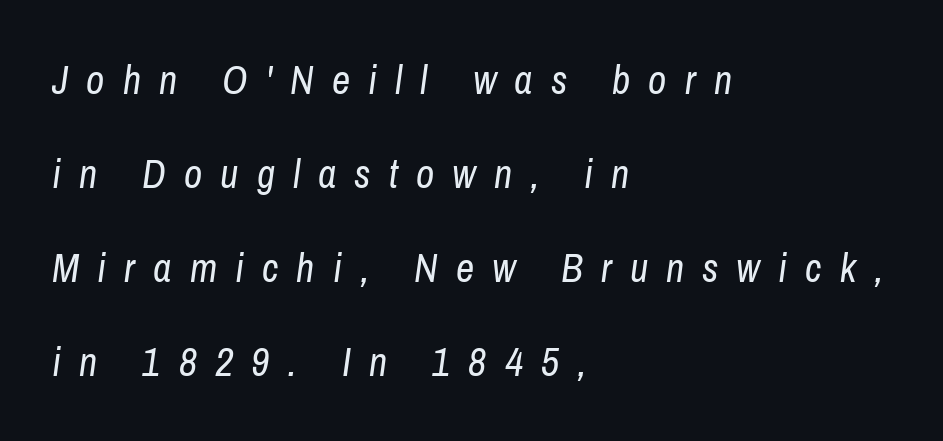
Q: Is the text bold? A: No.
Q: Is the text italic (slanted)? A: Yes, it leans right by about 8 degrees.
Q: Is the text underlined? A: No.
Q: How is the paragraph aligned? A: Left-aligned.
Q: Is the spacing between letters normal or unusually wide? A: Unusually wide.
Q: Is the spacing between lines tight, normal or loose? A: Loose.
Q: Width (condensed, normal, or wide)? A: Condensed.
Q: Stroke contrast? A: Low.
Q: x-height? A: Medium.
Q: Monospaced? A: No.
